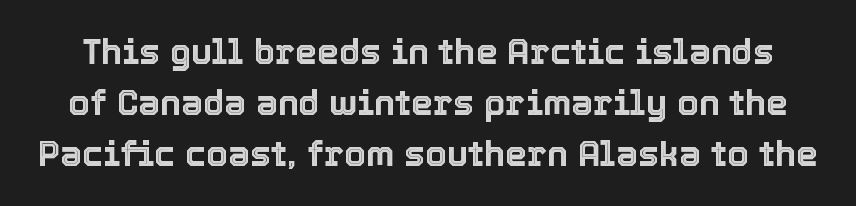
The image shows 35 px text type, upright; set normal line spacing (1.46x), normal letter spacing, not underlined; a medium x-height.
